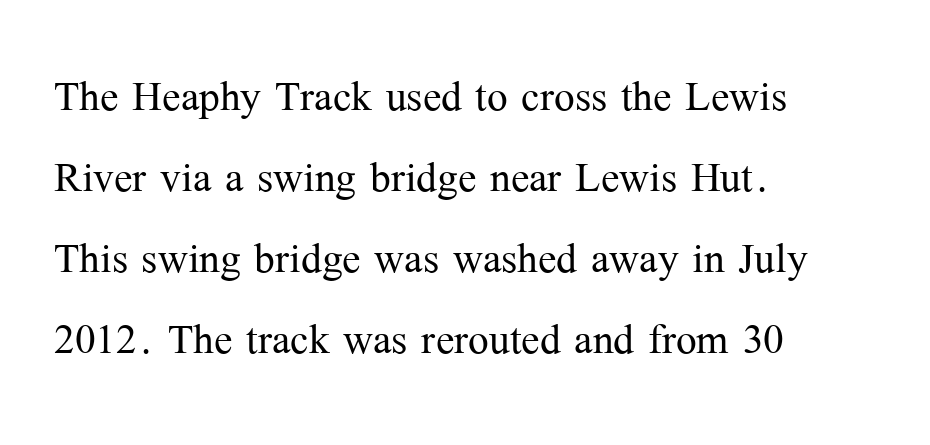
The image shows 55 px light serif type, upright; set left-aligned, normal line spacing (1.47x), normal letter spacing, not underlined; medium stroke contrast and a medium x-height.
